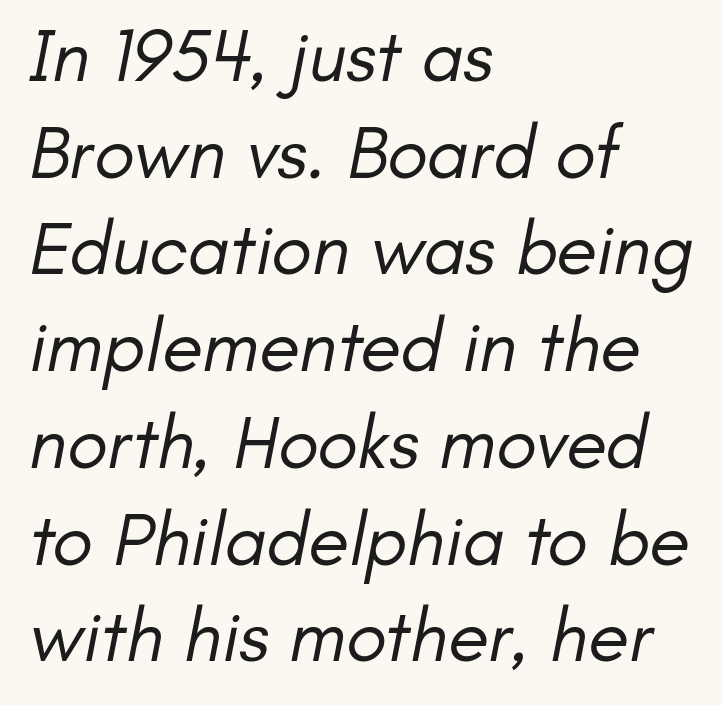
The image shows 75 px regular-weight sans-serif type; set left-aligned, normal line spacing (1.29x), normal letter spacing, not underlined; low stroke contrast and a small x-height.
